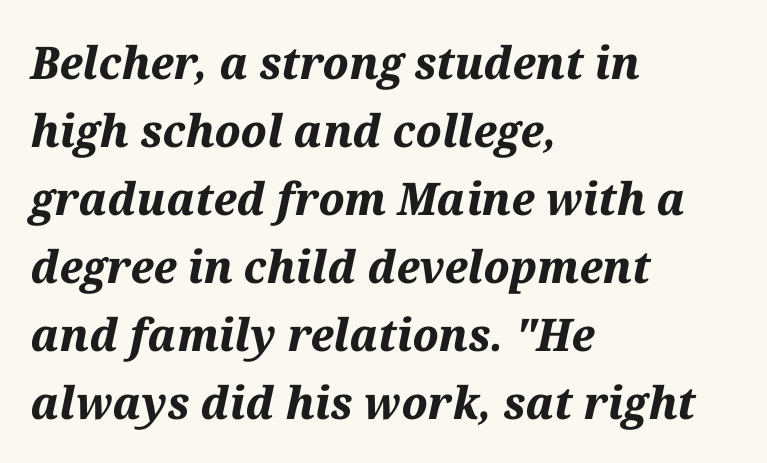
{"italic": "yes", "lean": "right", "slant_degrees": 12, "bold": "yes", "weight": "bold", "width": "normal", "stroke_contrast": "medium", "x_height": "medium", "monospaced": "no", "underline": "no", "align": "left", "line_spacing": "normal", "line_spacing_ratio": 1.51, "letter_spacing": "normal", "letter_spacing_em": 0.0, "glyph_px": 45}
